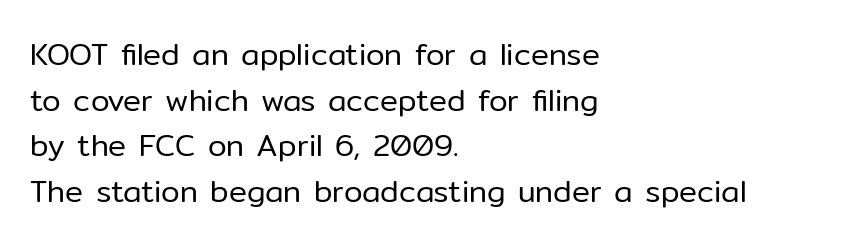
Character widths vary here, with narrow letters taking less room than wide ones. Check where the strokes stop: nothing finishes them off — pure sans. The type is set solid horizontally, with unmodified tracking. The font's upright variant was chosen for this text. Words float on clear page, feet unadorned.
